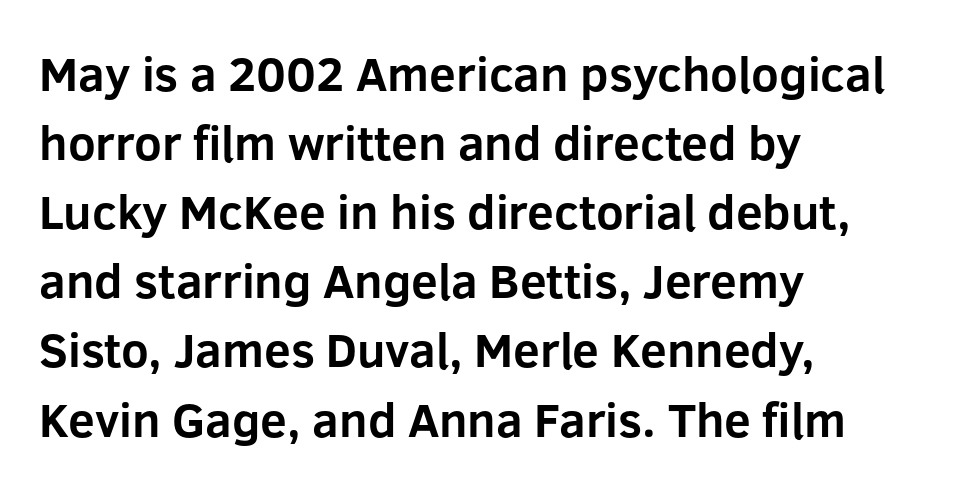
The image shows 48 px bold sans-serif type, upright; set left-aligned, normal line spacing (1.44x), normal letter spacing, not underlined; low stroke contrast and a medium x-height.
